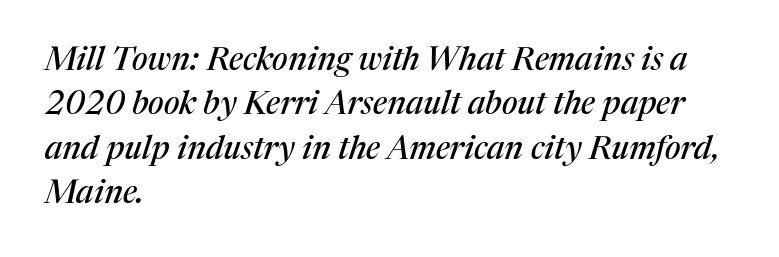
A classic flush-left, rag-right setting is used for this passage. The line-height multiplier appears to be the usual default. Serifs: yes, visible at the terminals of the letterforms. Nothing unusual about the tracking: characters are spaced as the font intends. No word sits above an underline. Here the designer chose a conventional face with non-uniform glyph widths.
